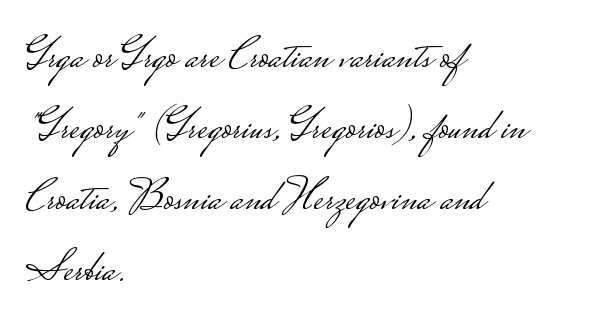
Q: Is the text bold? A: No.
Q: Is the text italic (slanted)? A: Yes.
Q: Is the typeface a serif or a sans-serif typeface? A: Sans-serif.
Q: Is the text underlined? A: No.
Q: How is the paragraph aligned? A: Left-aligned.
Q: Is the spacing between letters normal or unusually wide? A: Normal.
Q: Is the spacing between lines tight, normal or loose? A: Normal.
Q: Width (condensed, normal, or wide)? A: Wide.
Q: Stroke contrast? A: Low.
Q: Monospaced? A: No.
